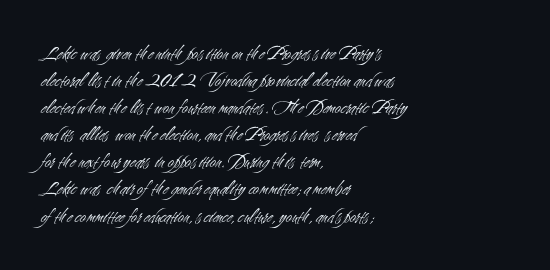
The passage shown is not underscored anywhere. Summary of vertical rhythm: regular, with standard interline spacing. The rag falls on the right side of this text block. Vertical stems look standard width or narrower in stroke.
